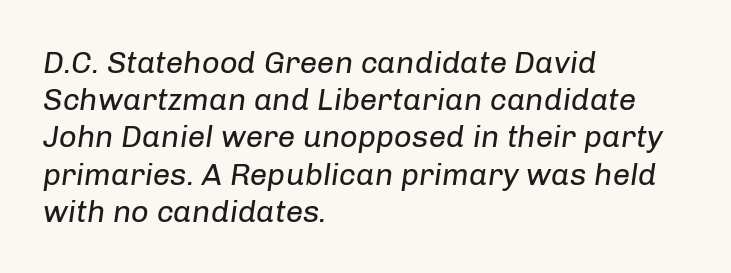
{"italic": "yes", "lean": "right", "slant_degrees": 8, "bold": "no", "weight": "regular", "width": "normal", "stroke_contrast": "low", "x_height": "medium", "monospaced": "no", "underline": "no", "align": "left", "line_spacing_ratio": 1.2, "letter_spacing": "normal", "letter_spacing_em": 0.0, "glyph_px": 31}
